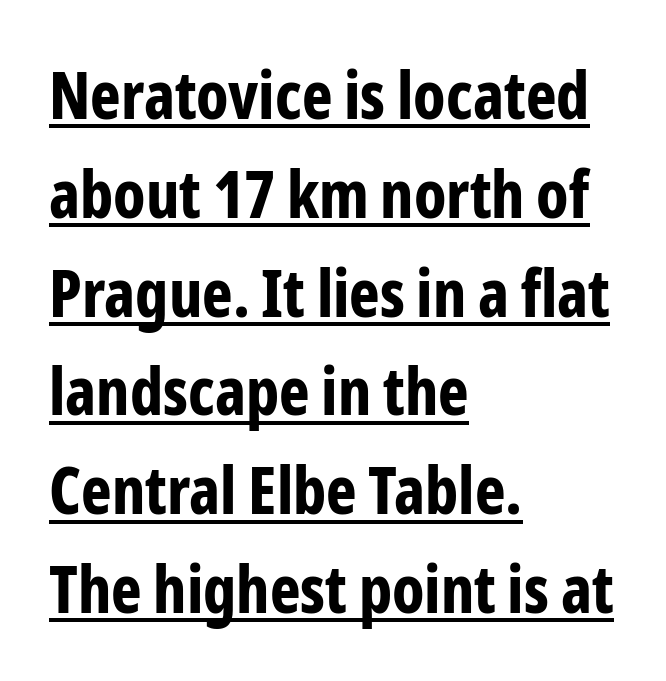
In terms of weight, the rendering is a true, heavy bold. Stroke terminals: plain, sans-serif. Casual observation: everything's shoved over to the left. This rendering leaves character spacing at its baseline value. In designer terms, the underline attribute is active on this setting. Unlike italic type, these characters show no tilt at all.
